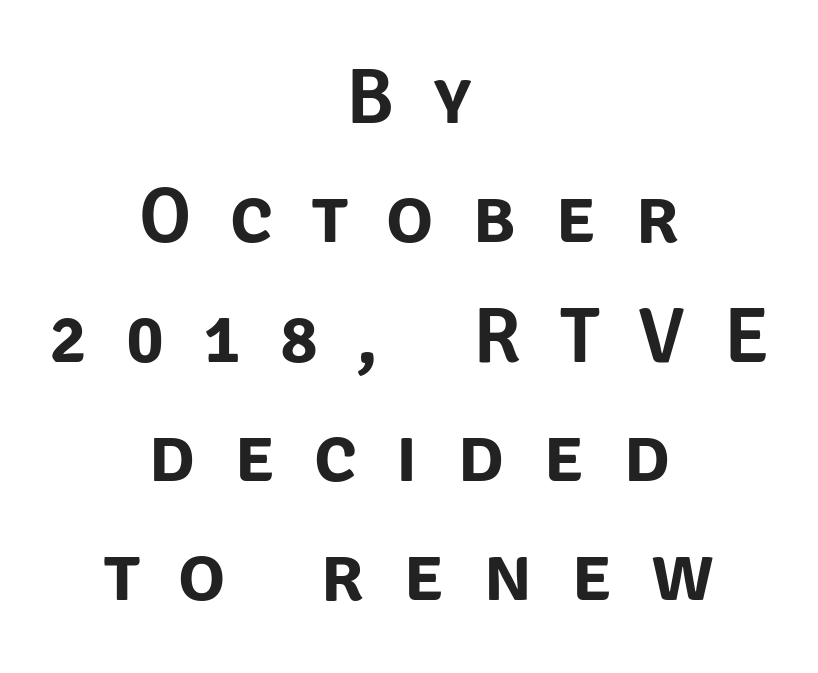
Q: Is the text italic (slanted)? A: No, it is upright.
Q: Is the typeface a serif or a sans-serif typeface? A: Sans-serif.
Q: Is the text underlined? A: No.
Q: How is the paragraph aligned? A: Centered.
Q: Is the spacing between letters normal or unusually wide? A: Unusually wide.
Q: Is the spacing between lines tight, normal or loose? A: Normal.
Q: Width (condensed, normal, or wide)? A: Normal.
Q: Stroke contrast? A: Low.
Q: x-height? A: Large.
Q: Monospaced? A: No.
